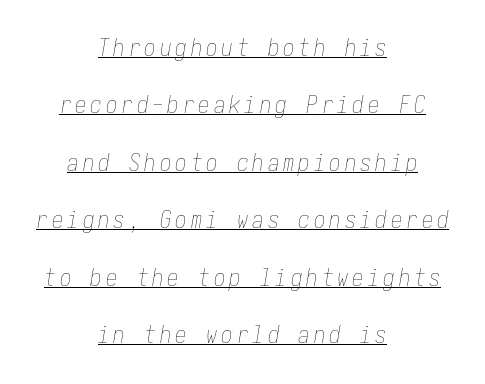
{"italic": "yes", "lean": "right", "slant_degrees": 10, "bold": "no", "underline": "yes", "align": "center", "line_spacing": "loose", "line_spacing_ratio": 2.5, "glyph_px": 23}
